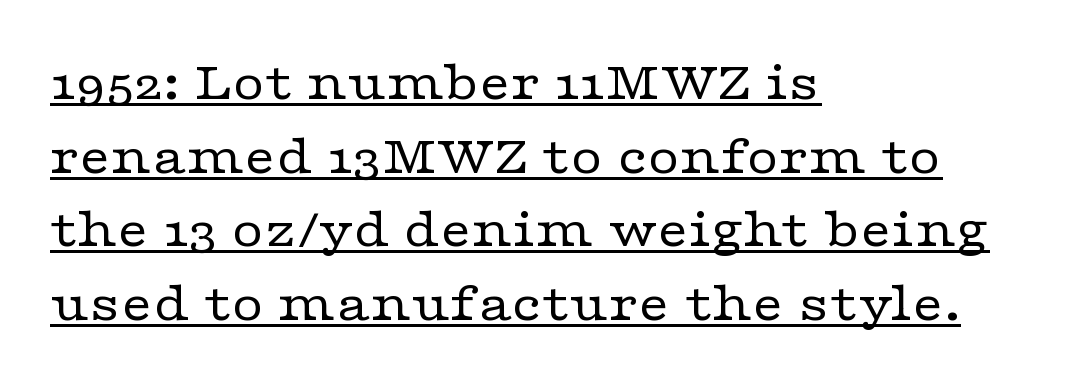
{"serif": "yes", "italic": "no", "bold": "no", "weight": "regular", "width": "wide", "stroke_contrast": "low", "x_height": "medium", "monospaced": "no", "underline": "yes", "align": "left", "line_spacing": "normal", "line_spacing_ratio": 1.34, "letter_spacing": "normal", "letter_spacing_em": 0.0, "glyph_px": 55}
